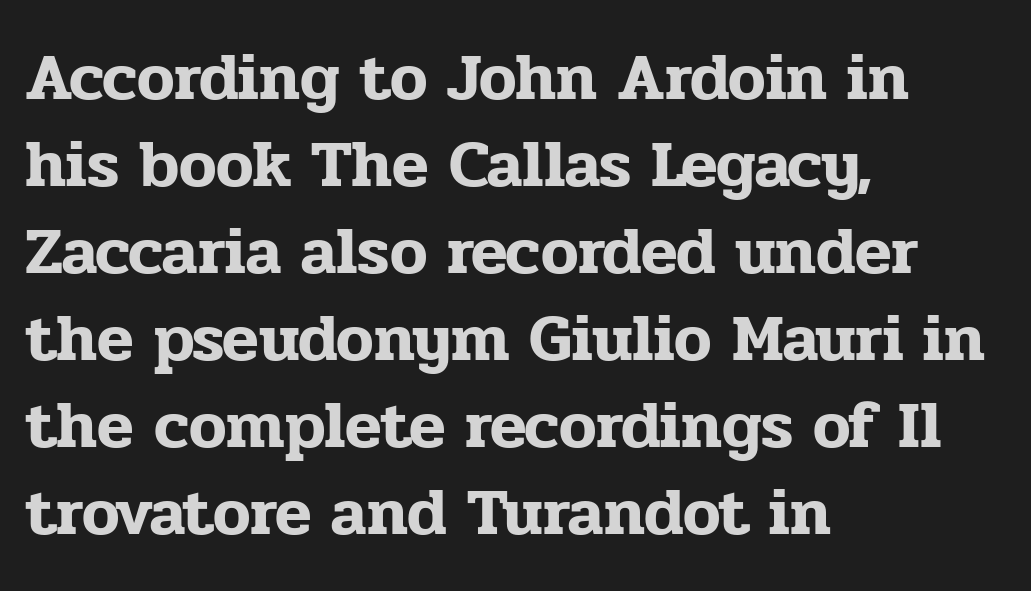
{"serif": "yes", "italic": "no", "width": "normal", "stroke_contrast": "low", "x_height": "medium", "monospaced": "no", "underline": "no", "align": "left", "line_spacing": "normal", "line_spacing_ratio": 1.3, "letter_spacing": "normal", "letter_spacing_em": 0.0, "glyph_px": 67}
